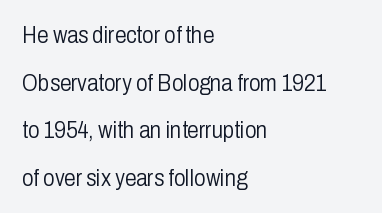
Q: Is the text bold? A: No.
Q: Is the text italic (slanted)? A: No, it is upright.
Q: Is the text underlined? A: No.
Q: How is the paragraph aligned? A: Left-aligned.
Q: Is the spacing between letters normal or unusually wide? A: Normal.
Q: Is the spacing between lines tight, normal or loose? A: Loose.
